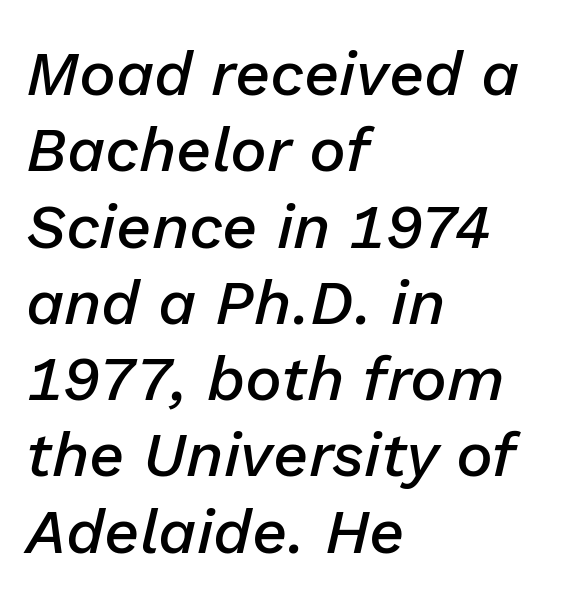
{"italic": "yes", "lean": "right", "slant_degrees": 13, "bold": "semi", "weight": "semibold", "width": "normal", "stroke_contrast": "low", "x_height": "medium", "monospaced": "no", "underline": "no", "align": "left", "line_spacing_ratio": 1.23, "letter_spacing": "normal", "letter_spacing_em": 0.0, "glyph_px": 62}
